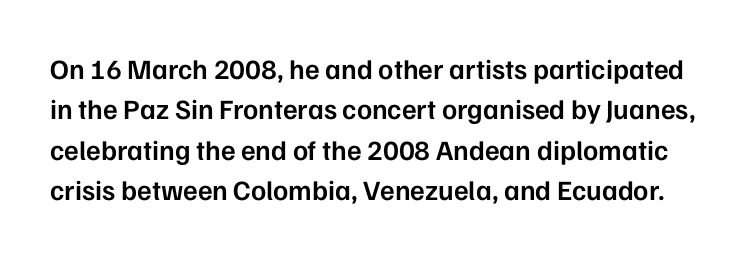
{"serif": "no", "italic": "no", "bold": "semi", "weight": "semibold", "width": "normal", "stroke_contrast": "low", "x_height": "medium", "monospaced": "no", "underline": "no", "line_spacing": "normal", "line_spacing_ratio": 1.44, "letter_spacing": "normal", "letter_spacing_em": 0.0, "glyph_px": 28}
